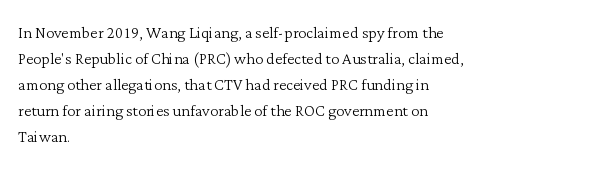
{"italic": "no", "bold": "no", "underline": "no", "align": "left", "line_spacing_ratio": 1.24, "letter_spacing": "normal", "letter_spacing_em": 0.0, "glyph_px": 21}
